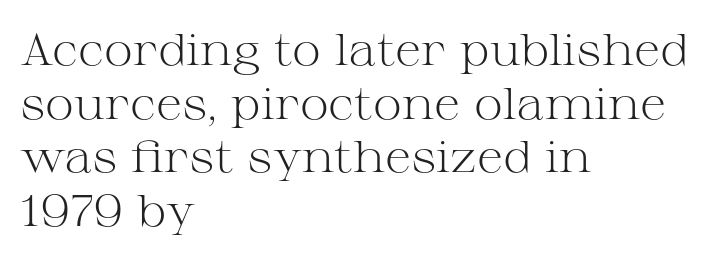
Does the lettering tilt? It doesn't — this is upright. To sum up the face: it has serifs. Stroke mass is kept to a normal reading level or below. Notice how the passage keeps a crisp vertical edge on the left only. Between one letter and the next there's only the usual sliver of space.
